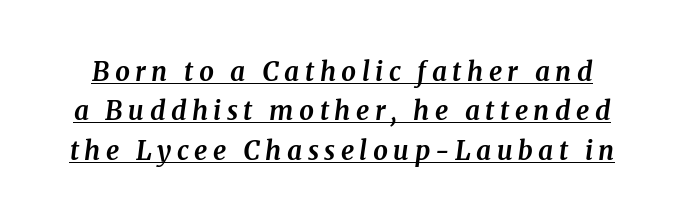
Q: Is the text bold? A: Yes.
Q: Is the text italic (slanted)? A: Yes, it leans right by about 8 degrees.
Q: Is the text underlined? A: Yes.
Q: Is the spacing between letters normal or unusually wide? A: Unusually wide.
Q: Is the spacing between lines tight, normal or loose? A: Normal.
